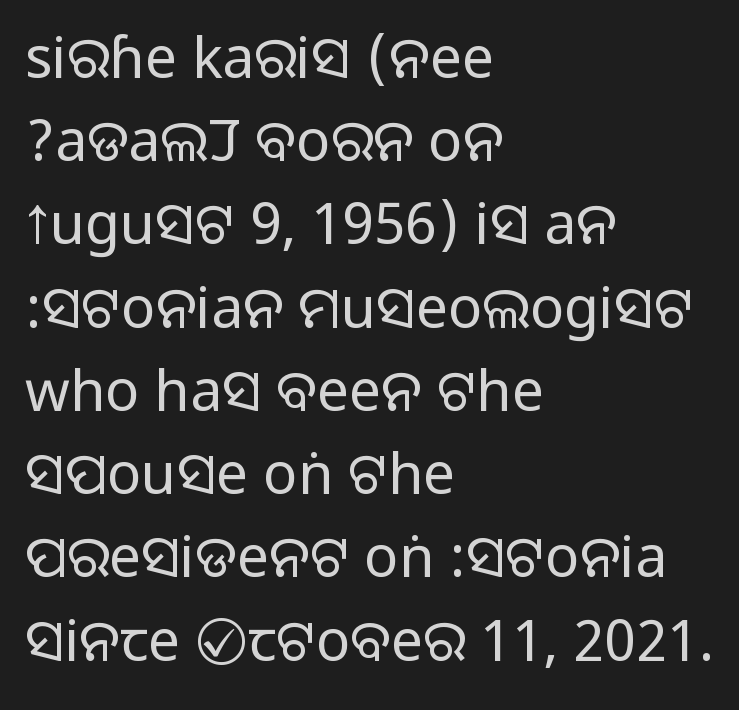
You could not count columns in this text — the font is proportionally spaced. Characters follow at the spacing the type designer built in. Serif or sans? Sans — the stroke terminals are bare. Teacher's note: observe the even left margin — that is flush-left alignment.
